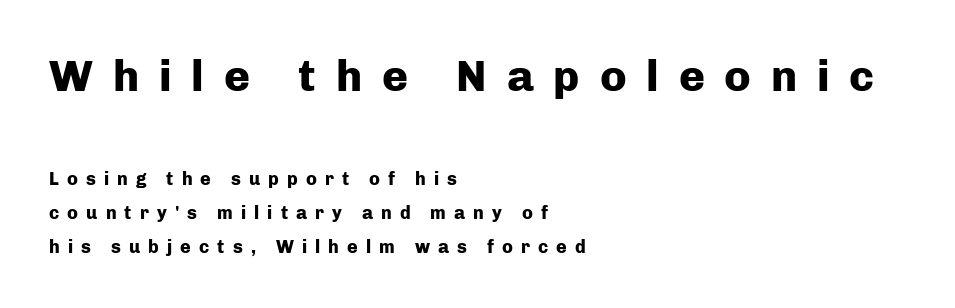
Words appear elongated and porous because spacing is wide. Note the varied advance widths — an 'i' is clearly narrower than an 'm'. Line starts are locked; line ends wander. Larger block? The one above; the one below is distinctly smaller. The characters display no serif detailing; their extremities are plain.
